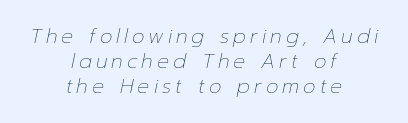
{"italic": "yes", "lean": "right", "slant_degrees": 12, "bold": "no", "underline": "no", "align": "center", "line_spacing": "normal", "line_spacing_ratio": 1.25, "letter_spacing": "wide", "letter_spacing_em": 0.2, "glyph_px": 20}
